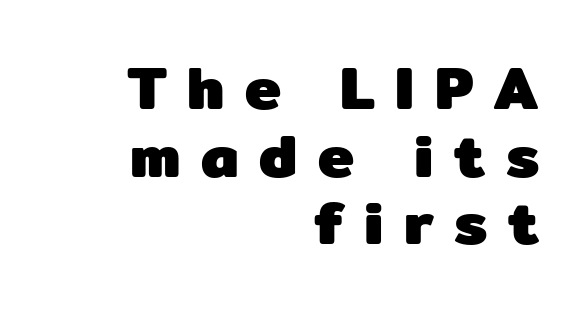
Rule under the text: the space is simply empty. Note the varied advance widths — an 'i' is clearly narrower than an 'm'. A typesetter would label this face a sans. Designer's note — italics off, roman on. The gaps between neighbouring characters are conspicuously large. If you drew a ruler down the right edge, every line would touch it.
